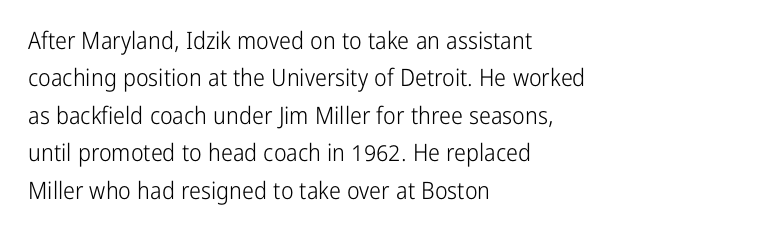
Q: Is the text bold? A: No.
Q: Is the text italic (slanted)? A: No, it is upright.
Q: Is the text underlined? A: No.
Q: How is the paragraph aligned? A: Left-aligned.
Q: Is the spacing between letters normal or unusually wide? A: Normal.
Q: Is the spacing between lines tight, normal or loose? A: Normal.
